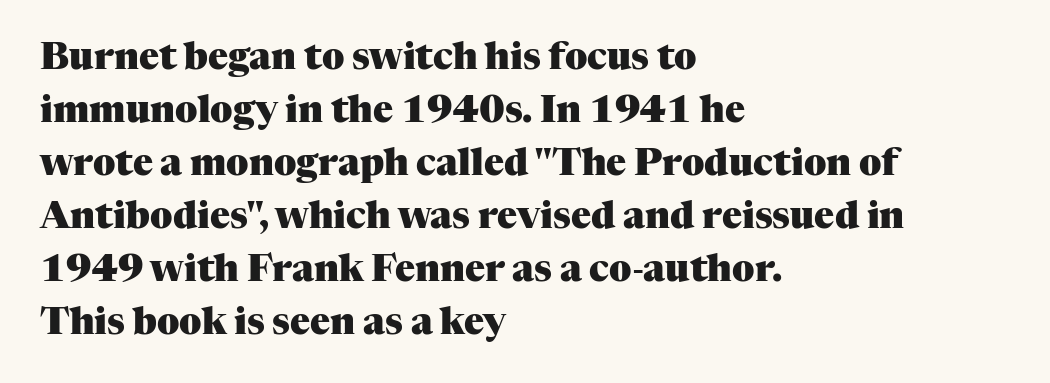
{"serif": "yes", "italic": "no", "bold": "yes", "weight": "heavy", "width": "normal", "stroke_contrast": "medium", "x_height": "medium", "monospaced": "no", "underline": "no", "align": "left", "line_spacing": "normal", "line_spacing_ratio": 1.43, "letter_spacing": "normal", "letter_spacing_em": 0.0, "glyph_px": 37}
